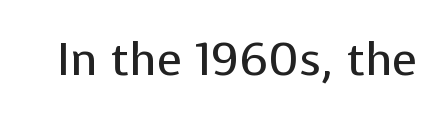
The image shows 46 px regular-weight sans-serif type, upright; set normal letter spacing, not underlined; low stroke contrast and a medium x-height.
